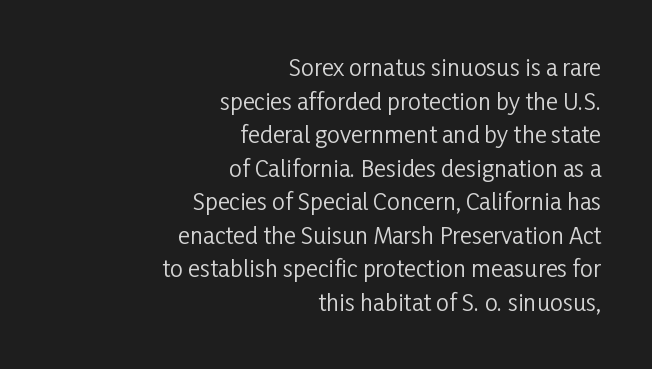
Q: Is the text bold? A: No.
Q: Is the text italic (slanted)? A: No, it is upright.
Q: Is the text underlined? A: No.
Q: How is the paragraph aligned? A: Right-aligned.
Q: Is the spacing between letters normal or unusually wide? A: Normal.
Q: Is the spacing between lines tight, normal or loose? A: Normal.
